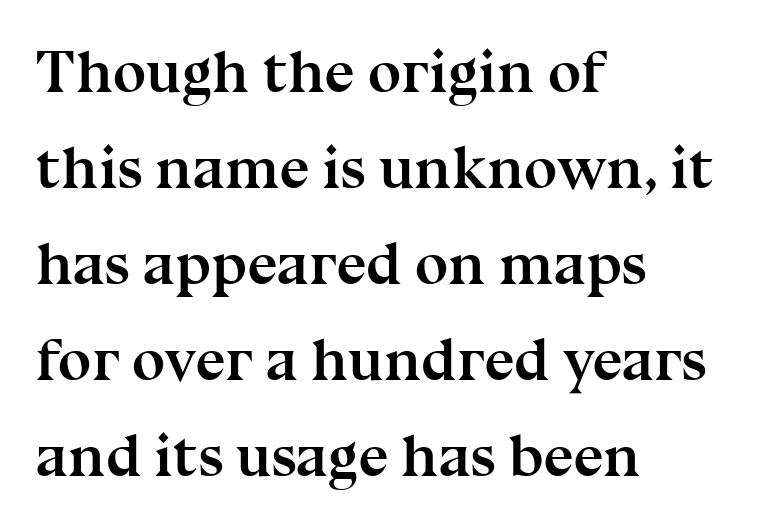
{"serif": "yes", "italic": "no", "bold": "yes", "weight": "semibold", "width": "normal", "stroke_contrast": "medium", "x_height": "medium", "monospaced": "no", "underline": "no", "align": "left", "line_spacing": "normal", "line_spacing_ratio": 1.6, "letter_spacing": "normal", "letter_spacing_em": 0.0, "glyph_px": 60}
